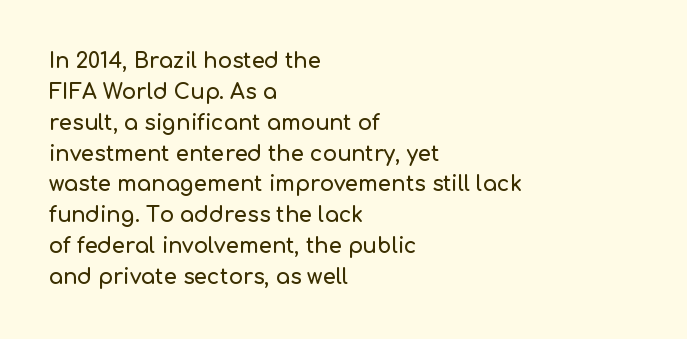
The image shows 21 px text type, upright; set left-aligned, normal line spacing (1.47x), normal letter spacing, not underlined.
